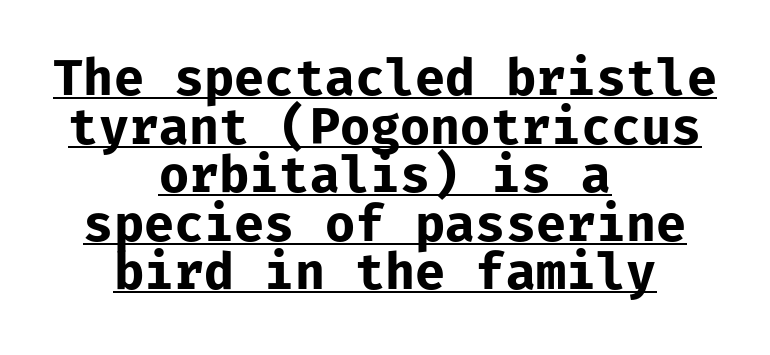
Q: Is the text bold? A: Yes.
Q: Is the text italic (slanted)? A: No, it is upright.
Q: Is the typeface a serif or a sans-serif typeface? A: Sans-serif.
Q: Is the text underlined? A: Yes.
Q: How is the paragraph aligned? A: Centered.
Q: Is the spacing between letters normal or unusually wide? A: Normal.
Q: Is the spacing between lines tight, normal or loose? A: Tight.
Q: Width (condensed, normal, or wide)? A: Normal.
Q: Stroke contrast? A: Low.
Q: x-height? A: Medium.
Q: Monospaced? A: Yes.
